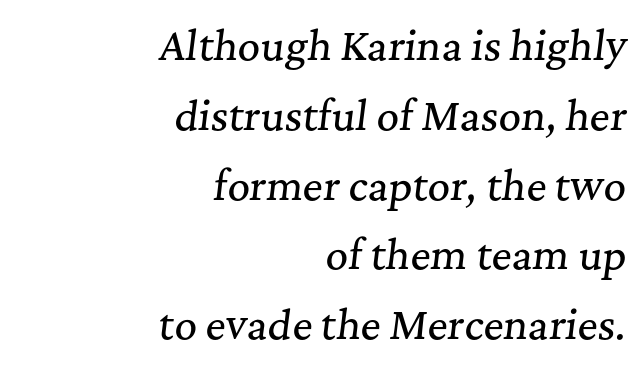
Q: Is the text italic (slanted)? A: Yes, it leans right by about 7 degrees.
Q: Is the typeface a serif or a sans-serif typeface? A: Serif.
Q: Is the text underlined? A: No.
Q: How is the paragraph aligned? A: Right-aligned.
Q: Is the spacing between letters normal or unusually wide? A: Normal.
Q: Width (condensed, normal, or wide)? A: Normal.
Q: Stroke contrast? A: Medium.
Q: x-height? A: Medium.
Q: Monospaced? A: No.
